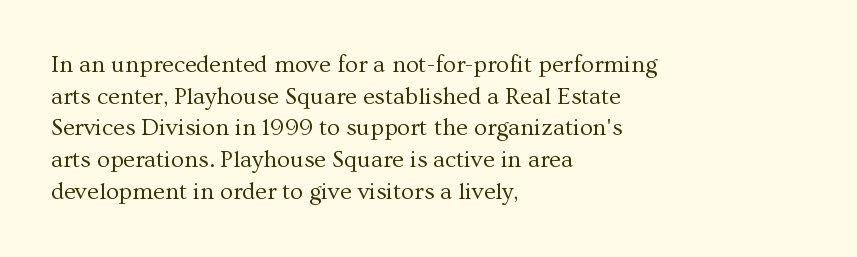
Q: Is the text bold? A: No.
Q: Is the text italic (slanted)? A: No, it is upright.
Q: Is the text underlined? A: No.
Q: How is the paragraph aligned? A: Left-aligned.
Q: Is the spacing between letters normal or unusually wide? A: Normal.
Q: Is the spacing between lines tight, normal or loose? A: Normal.
